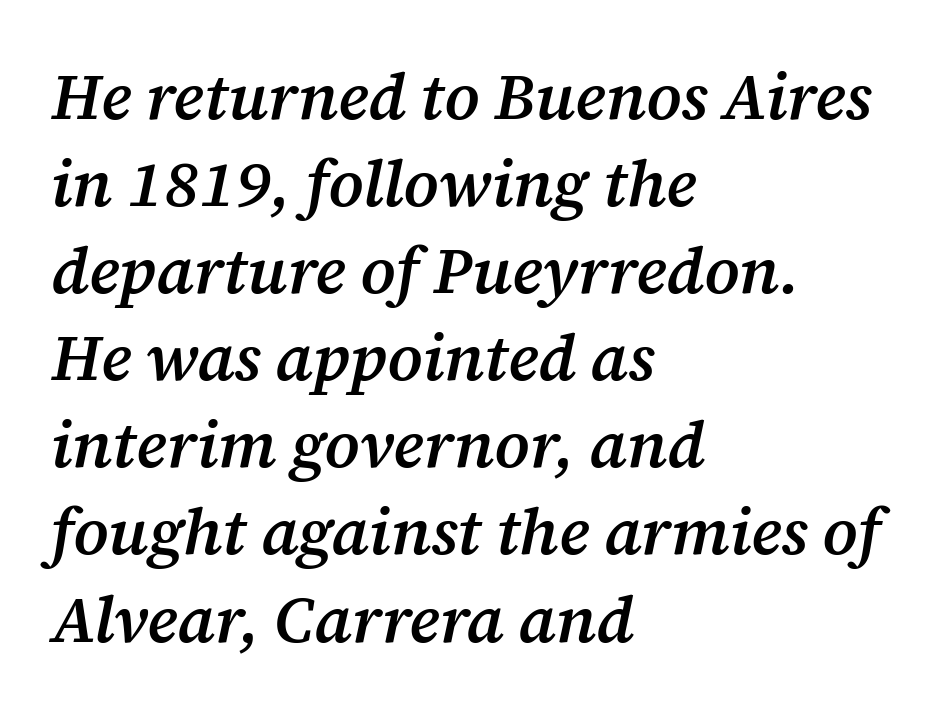
The image shows 65 px semibold serif type, italic (leaning right); set left-aligned, normal line spacing (1.34x), normal letter spacing, not underlined; medium stroke contrast and a medium x-height.
